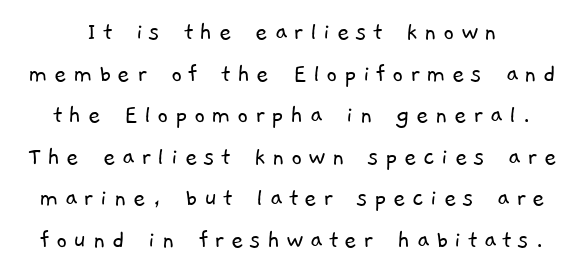
Q: Is the text bold? A: No.
Q: Is the text underlined? A: No.
Q: Is the spacing between letters normal or unusually wide? A: Unusually wide.
Q: Is the spacing between lines tight, normal or loose? A: Normal.
